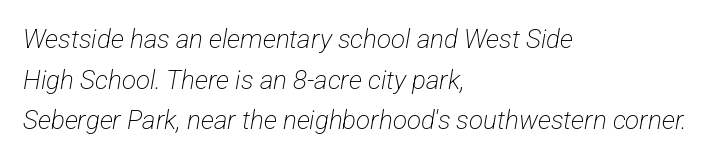
{"bold": "no", "underline": "no", "align": "left", "line_spacing": "normal", "line_spacing_ratio": 1.56, "letter_spacing": "normal", "letter_spacing_em": 0.0, "glyph_px": 26}
